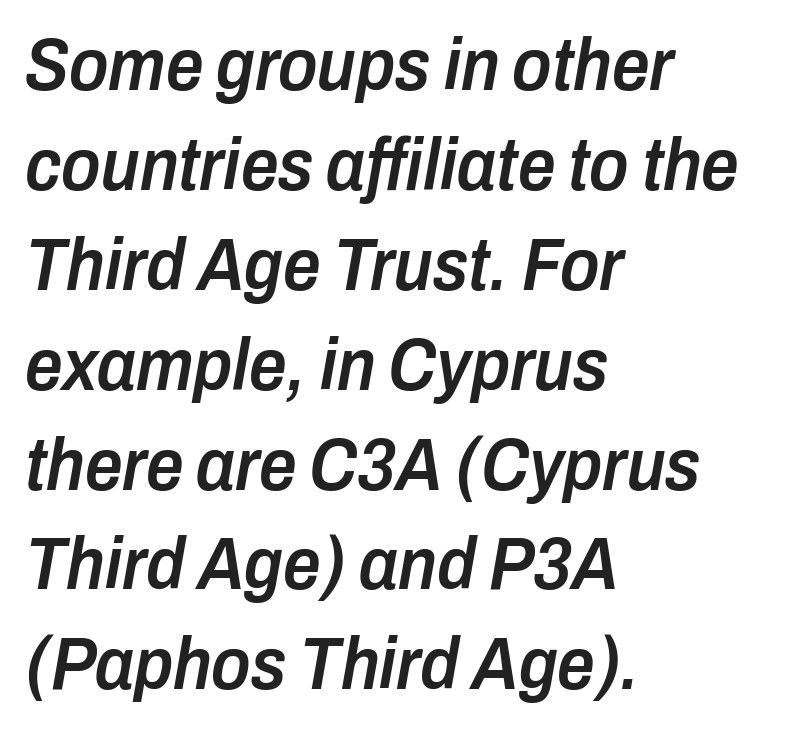
{"italic": "yes", "lean": "right", "slant_degrees": 10, "bold": "semi", "weight": "semibold", "width": "condensed", "stroke_contrast": "low", "x_height": "medium", "monospaced": "no", "underline": "no", "align": "left", "line_spacing": "normal", "line_spacing_ratio": 1.35, "letter_spacing": "normal", "letter_spacing_em": 0.0, "glyph_px": 74}
